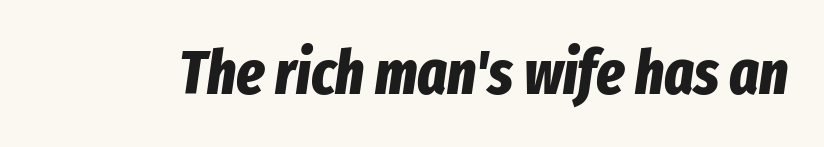
{"italic": "yes", "lean": "right", "slant_degrees": 8, "bold": "yes", "weight": "bold", "width": "condensed", "stroke_contrast": "low", "x_height": "medium", "monospaced": "no", "underline": "no", "letter_spacing": "normal", "letter_spacing_em": 0.0, "glyph_px": 62}
